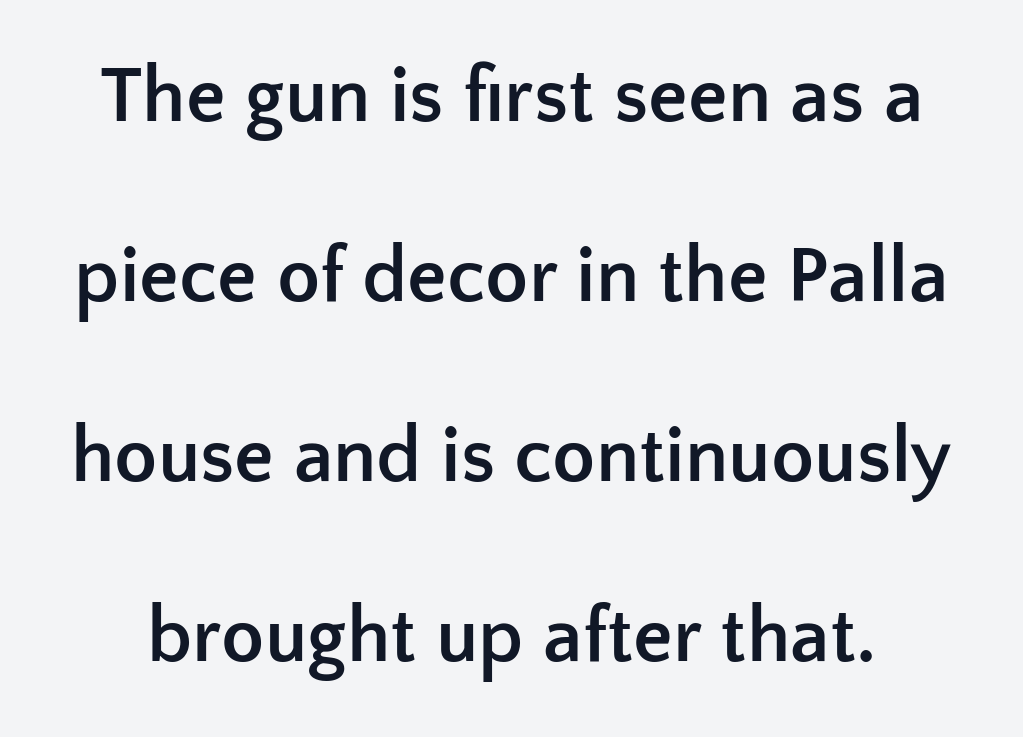
Q: Is the text bold? A: Yes.
Q: Is the text italic (slanted)? A: No, it is upright.
Q: Is the typeface a serif or a sans-serif typeface? A: Sans-serif.
Q: Is the text underlined? A: No.
Q: Is the spacing between letters normal or unusually wide? A: Normal.
Q: Is the spacing between lines tight, normal or loose? A: Loose.
Q: Width (condensed, normal, or wide)? A: Normal.
Q: Stroke contrast? A: Low.
Q: x-height? A: Medium.
Q: Monospaced? A: No.
